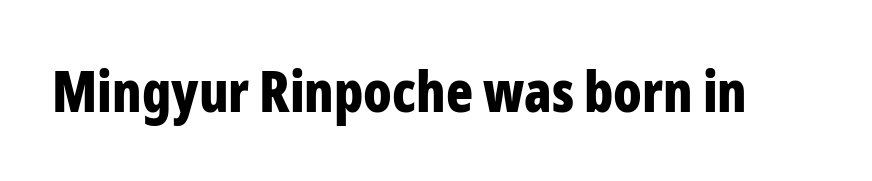
Q: Is the text bold? A: Yes.
Q: Is the text italic (slanted)? A: No, it is upright.
Q: Is the typeface a serif or a sans-serif typeface? A: Sans-serif.
Q: Is the text underlined? A: No.
Q: Is the spacing between letters normal or unusually wide? A: Normal.
Q: Width (condensed, normal, or wide)? A: Condensed.
Q: Stroke contrast? A: Low.
Q: x-height? A: Medium.
Q: Monospaced? A: No.
